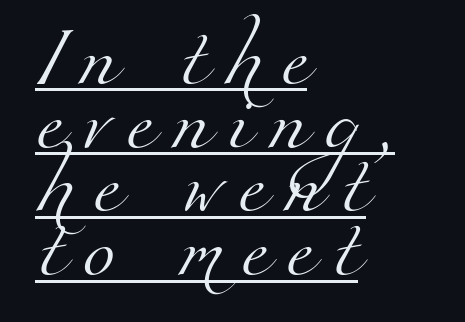
The vertical gap from one line to the next is small. Unlike a clean sans, this face finishes its strokes with serifs. Decoration check: the copy is underlined. Note the varied advance widths — an 'i' is clearly narrower than an 'm'. Horizontally, the lines are justified to the leading edge only. Characters follow at a spacing far wider than the type designer built in.
